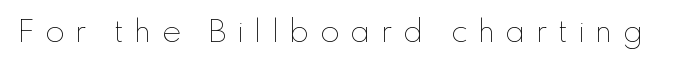
{"italic": "no", "bold": "no", "weight": "thin", "width": "normal", "stroke_contrast": "low", "x_height": "small", "monospaced": "no", "underline": "no", "letter_spacing": "wide", "letter_spacing_em": 0.34, "glyph_px": 29}
